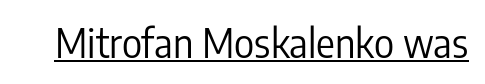
Q: Is the text bold? A: No.
Q: Is the text italic (slanted)? A: No, it is upright.
Q: Is the typeface a serif or a sans-serif typeface? A: Sans-serif.
Q: Is the text underlined? A: Yes.
Q: Is the spacing between letters normal or unusually wide? A: Normal.
Q: Width (condensed, normal, or wide)? A: Condensed.
Q: Stroke contrast? A: Low.
Q: x-height? A: Medium.
Q: Monospaced? A: No.
